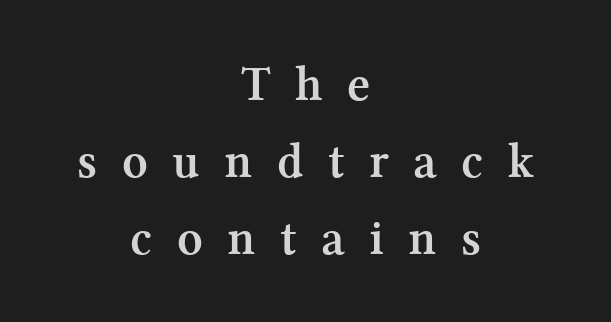
Q: Is the text bold? A: Yes.
Q: Is the text italic (slanted)? A: No, it is upright.
Q: Is the typeface a serif or a sans-serif typeface? A: Serif.
Q: Is the text underlined? A: No.
Q: How is the paragraph aligned? A: Centered.
Q: Is the spacing between letters normal or unusually wide? A: Unusually wide.
Q: Is the spacing between lines tight, normal or loose? A: Normal.
Q: Width (condensed, normal, or wide)? A: Normal.
Q: Stroke contrast? A: Medium.
Q: x-height? A: Medium.
Q: Monospaced? A: No.
